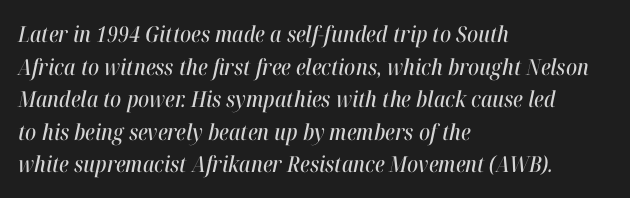
{"italic": "yes", "lean": "right", "slant_degrees": 12, "underline": "no", "align": "left", "line_spacing": "normal", "line_spacing_ratio": 1.48, "letter_spacing": "normal", "letter_spacing_em": 0.0, "glyph_px": 22}
